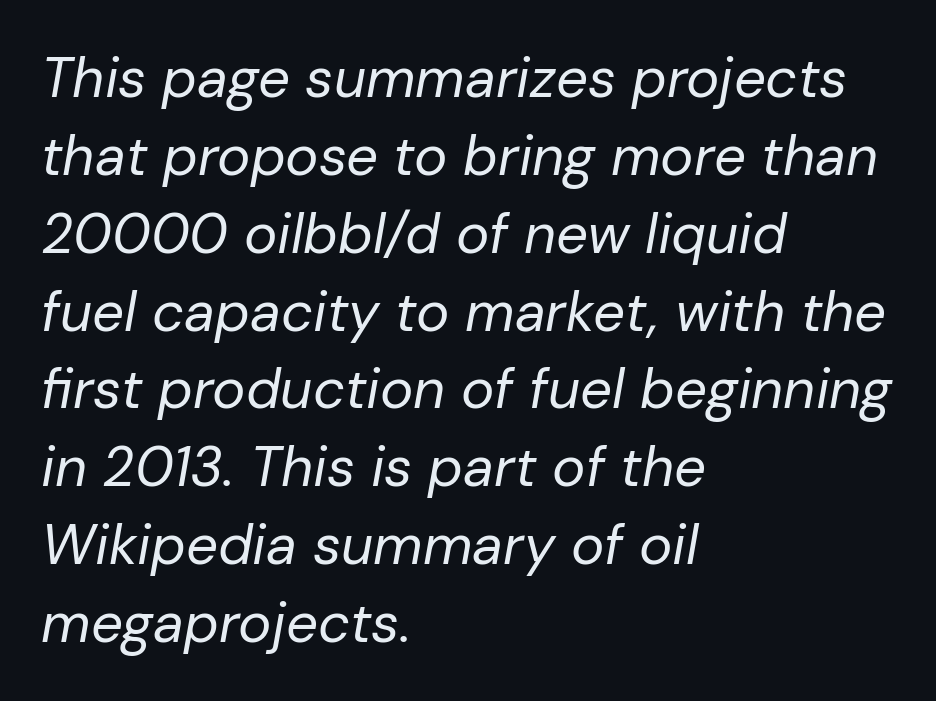
The rows are spaced the way most documents space them. Between one letter and the next there's only the usual sliver of space. The string is rendered with underlining switched off. Proportional: the letters do not fall into vertical columns. Unbolded letterforms with no extra heft.
